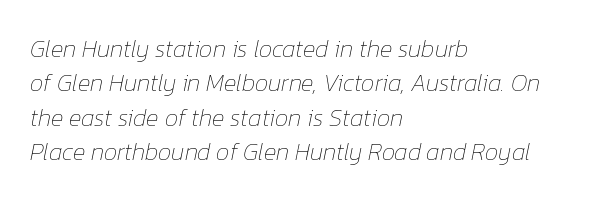
Q: Is the text bold? A: No.
Q: Is the text italic (slanted)? A: Yes, it leans right by about 12 degrees.
Q: Is the text underlined? A: No.
Q: How is the paragraph aligned? A: Left-aligned.
Q: Is the spacing between letters normal or unusually wide? A: Normal.
Q: Is the spacing between lines tight, normal or loose? A: Normal.
